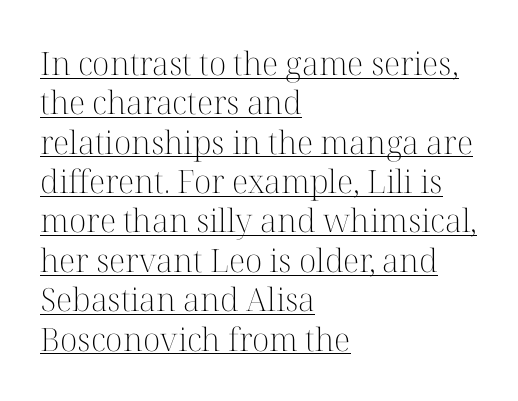
The image shows 32 px light serif type, upright; set left-aligned, line spacing 1.23x, normal letter spacing, underlined; high stroke contrast and a medium x-height.
